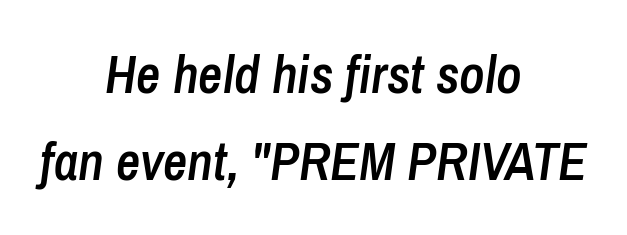
{"italic": "yes", "lean": "right", "slant_degrees": 8, "bold": "semi", "weight": "semibold", "width": "condensed", "stroke_contrast": "low", "x_height": "medium", "monospaced": "no", "underline": "no", "align": "center", "line_spacing": "normal", "line_spacing_ratio": 1.64, "letter_spacing": "normal", "letter_spacing_em": 0.0, "glyph_px": 53}
